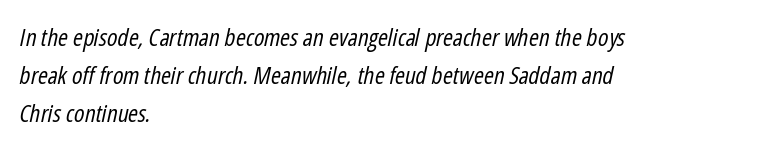
Q: Is the text bold? A: No.
Q: Is the text italic (slanted)? A: Yes, it leans right by about 12 degrees.
Q: Is the text underlined? A: No.
Q: How is the paragraph aligned? A: Left-aligned.
Q: Is the spacing between letters normal or unusually wide? A: Normal.
Q: Is the spacing between lines tight, normal or loose? A: Normal.
